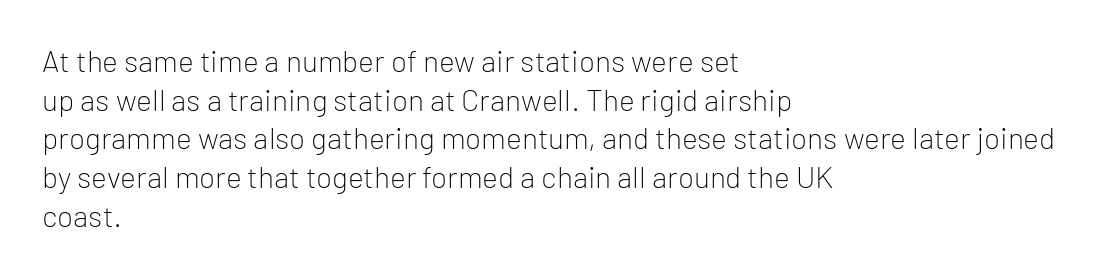
Q: Is the text bold? A: No.
Q: Is the text italic (slanted)? A: No, it is upright.
Q: Is the typeface a serif or a sans-serif typeface? A: Sans-serif.
Q: Is the text underlined? A: No.
Q: How is the paragraph aligned? A: Left-aligned.
Q: Is the spacing between letters normal or unusually wide? A: Normal.
Q: Is the spacing between lines tight, normal or loose? A: Normal.
Q: Width (condensed, normal, or wide)? A: Normal.
Q: Stroke contrast? A: Low.
Q: x-height? A: Medium.
Q: Monospaced? A: No.
